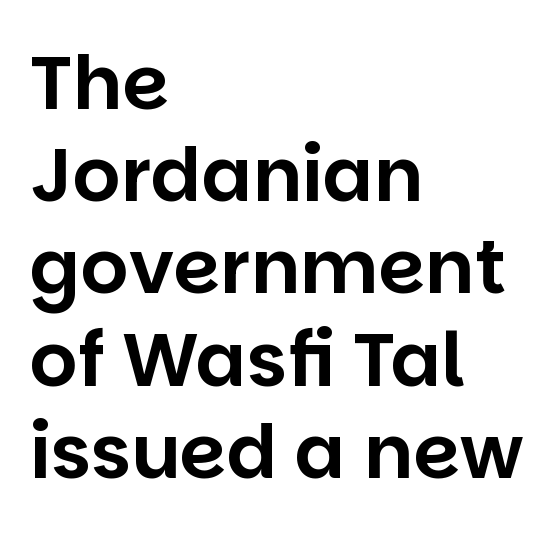
Nope, not italic — everything's standing straight. The rendering uses natural spacing where letterforms have individual widths. The text block is weighted toward the left margin, trailing off unevenly rightward. To sum up the face: it is a sans, with no serifs. Only glyphs here, with clear space below each row. The face used here is rendered with its standard letterfit.
